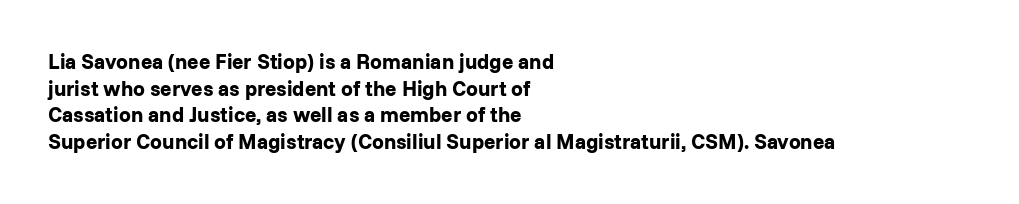
The image shows 21 px bold type, upright; set left-aligned, normal line spacing (1.27x), normal letter spacing, not underlined.
